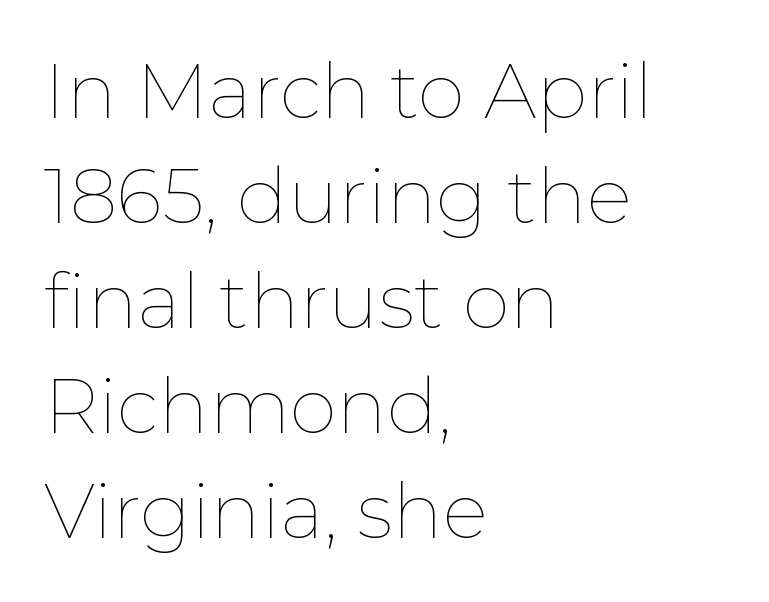
The passage shown is not bold in any degree. Line spacing here is normal. The strip under each line holds only bare page. Looks like regular typesetting: each glyph gets only the width it needs. There is no visible air inserted between adjacent glyphs. This rendering uses left alignment, leaving the right contour irregular.
